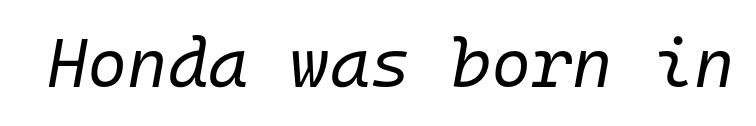
Q: Is the text bold? A: No.
Q: Is the text italic (slanted)? A: Yes, it leans right by about 10 degrees.
Q: Is the text underlined? A: No.
Q: Is the spacing between letters normal or unusually wide? A: Normal.
Q: Width (condensed, normal, or wide)? A: Normal.
Q: Stroke contrast? A: Low.
Q: x-height? A: Medium.
Q: Monospaced? A: Yes.
